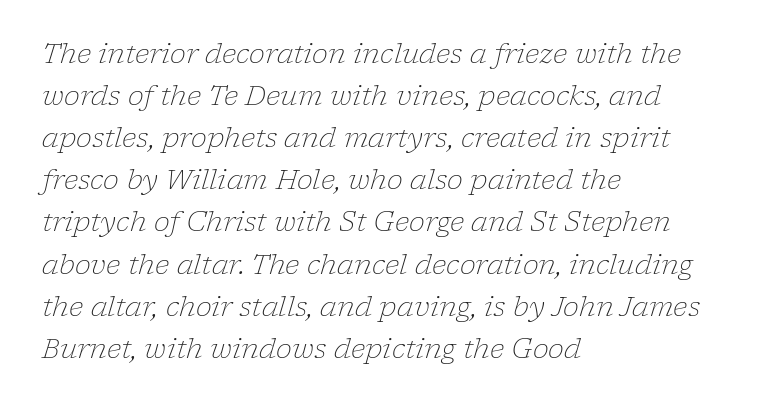
Q: Is the text bold? A: No.
Q: Is the text italic (slanted)? A: Yes, it leans right by about 17 degrees.
Q: Is the text underlined? A: No.
Q: How is the paragraph aligned? A: Left-aligned.
Q: Is the spacing between letters normal or unusually wide? A: Normal.
Q: Is the spacing between lines tight, normal or loose? A: Normal.
